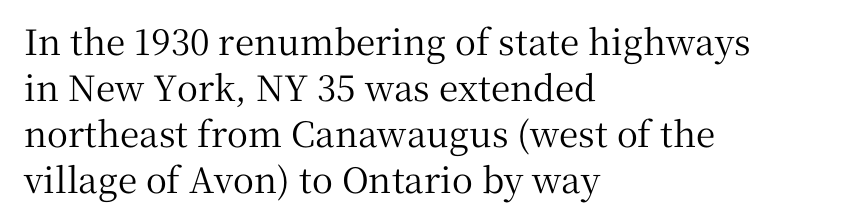
Every character sits straight up, as roman type does. The letters advance in unequal steps, a hallmark of proportional type. Letter spacing: default. This sample keeps an unexceptional amount of space between lines. In terms of letterform style, serifs are clearly present.
